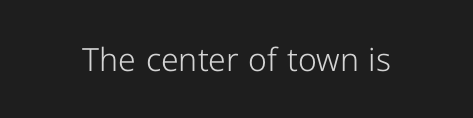
The image shows 32 px light sans-serif type, upright; set normal letter spacing, not underlined; low stroke contrast and a medium x-height.
